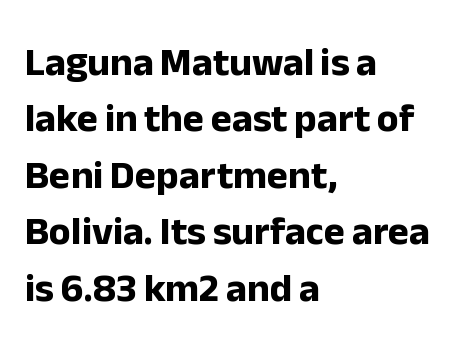
{"serif": "no", "italic": "no", "bold": "yes", "weight": "bold", "width": "normal", "stroke_contrast": "low", "x_height": "medium", "monospaced": "no", "underline": "no", "align": "left", "line_spacing": "normal", "line_spacing_ratio": 1.41, "letter_spacing": "normal", "letter_spacing_em": 0.0, "glyph_px": 40}
